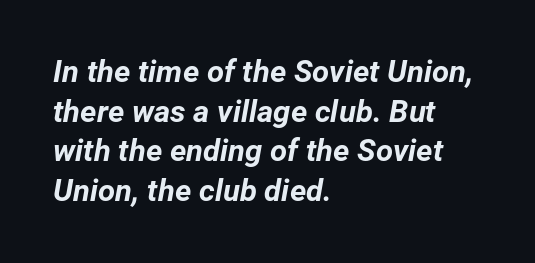
Descenders hang freely into open space. Do the characters align in a grid? No, the font is proportional. Normally led — the rows are evenly, conventionally spaced. All the whitespace from short lines collects on the right.
